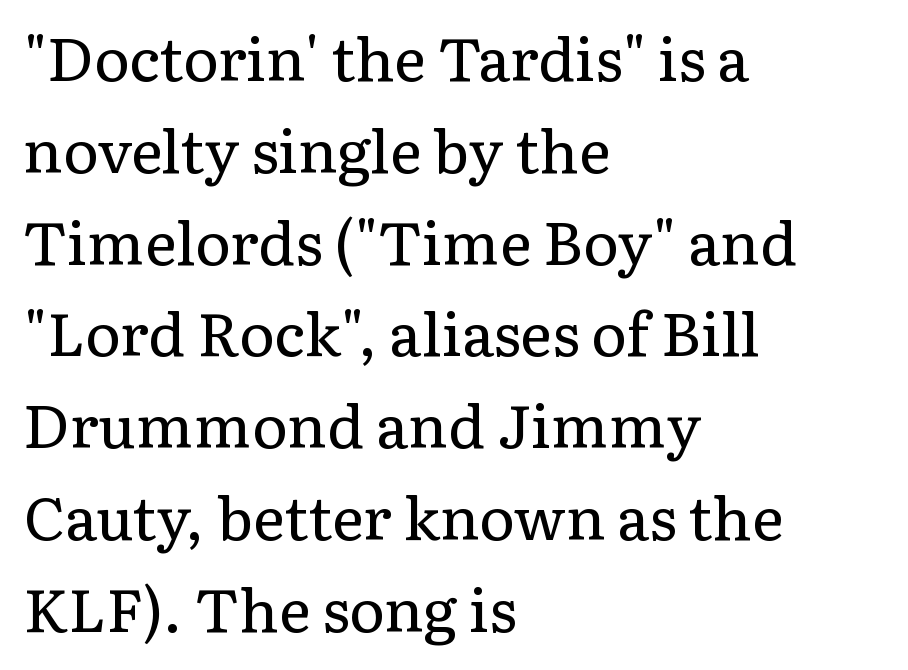
Q: Is the text bold? A: No.
Q: Is the text italic (slanted)? A: No, it is upright.
Q: Is the typeface a serif or a sans-serif typeface? A: Serif.
Q: Is the text underlined? A: No.
Q: How is the paragraph aligned? A: Left-aligned.
Q: Is the spacing between letters normal or unusually wide? A: Normal.
Q: Is the spacing between lines tight, normal or loose? A: Normal.
Q: Width (condensed, normal, or wide)? A: Normal.
Q: Stroke contrast? A: Low.
Q: x-height? A: Medium.
Q: Monospaced? A: No.
